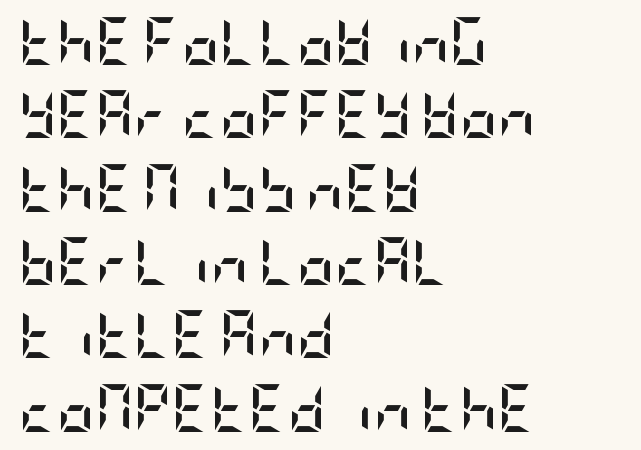
The image shows 47 px semibold, condensed sans-serif type, upright; set left-aligned, normal line spacing (1.56x), normal letter spacing, not underlined; low stroke contrast and a large x-height.
